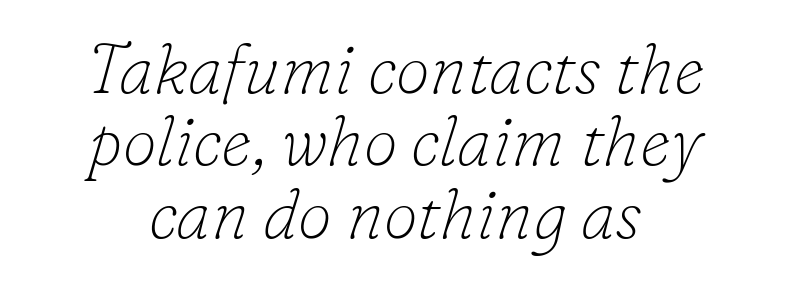
{"serif": "yes", "italic": "yes", "lean": "right", "slant_degrees": 16, "bold": "no", "weight": "thin", "width": "normal", "stroke_contrast": "low", "x_height": "small", "monospaced": "no", "underline": "no", "align": "center", "line_spacing": "tight", "line_spacing_ratio": 1.05, "letter_spacing": "normal", "letter_spacing_em": 0.0, "glyph_px": 69}
